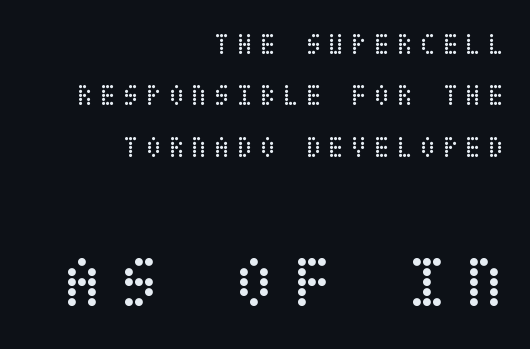
{"italic": "no", "bold": "no", "weight": "regular", "width": "condensed", "stroke_contrast": "low", "x_height": "large", "underline": "no", "align": "right", "line_spacing_ratio": 1.77, "letter_spacing": "wide", "letter_spacing_em": 0.24, "larger_block": "second", "size_ratio": 2.52, "glyph_px": 73}
